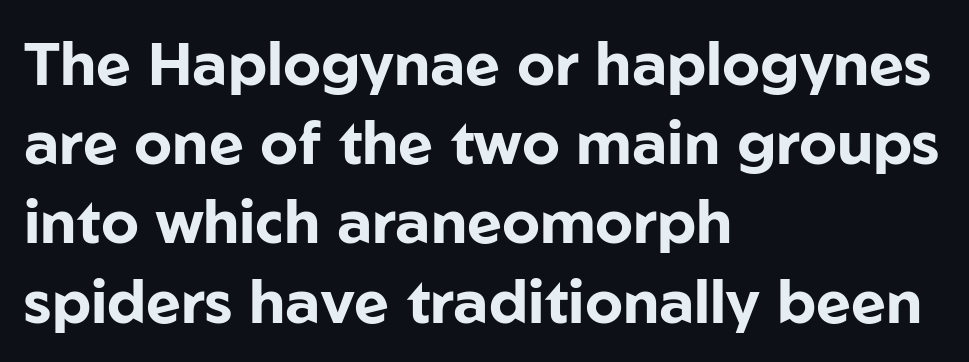
Q: Is the text bold? A: Yes.
Q: Is the text italic (slanted)? A: No, it is upright.
Q: Is the typeface a serif or a sans-serif typeface? A: Sans-serif.
Q: Is the text underlined? A: No.
Q: How is the paragraph aligned? A: Left-aligned.
Q: Is the spacing between letters normal or unusually wide? A: Normal.
Q: Is the spacing between lines tight, normal or loose? A: Normal.
Q: Width (condensed, normal, or wide)? A: Normal.
Q: Stroke contrast? A: Low.
Q: x-height? A: Medium.
Q: Monospaced? A: No.
